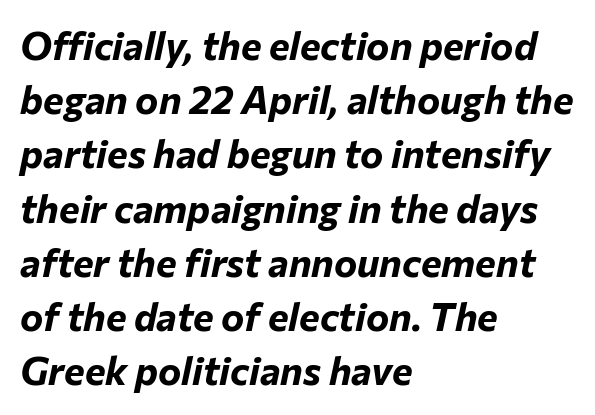
The image shows 39 px bold type, italic (leaning right); set left-aligned, normal line spacing (1.39x), normal letter spacing, not underlined; low stroke contrast and a medium x-height.
